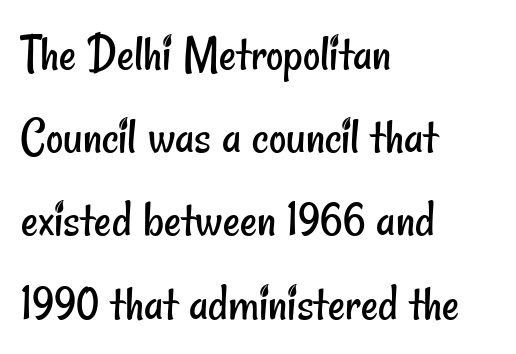
The image shows 53 px regular-weight, condensed sans-serif type; set left-aligned, normal line spacing (1.57x), normal letter spacing, not underlined; low stroke contrast and a small x-height.
